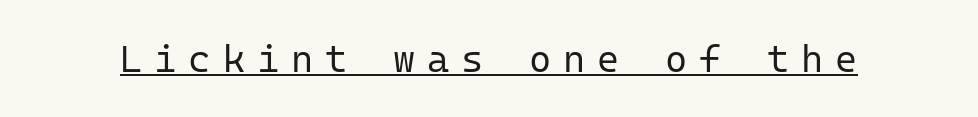
{"serif": "no", "italic": "no", "bold": "no", "weight": "regular", "width": "normal", "stroke_contrast": "low", "x_height": "medium", "monospaced": "yes", "underline": "yes", "letter_spacing": "wide", "letter_spacing_em": 0.31, "glyph_px": 38}
